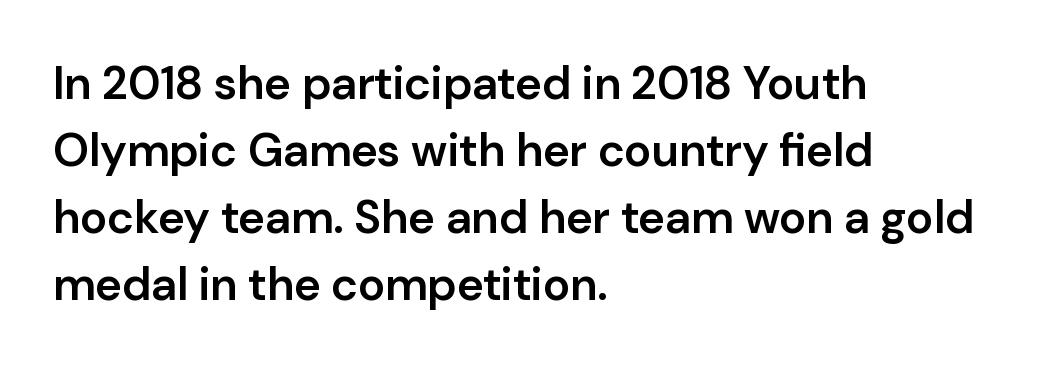
{"serif": "no", "italic": "no", "bold": "semi", "weight": "semibold", "width": "normal", "stroke_contrast": "low", "x_height": "medium", "monospaced": "no", "underline": "no", "align": "left", "line_spacing": "normal", "line_spacing_ratio": 1.46, "letter_spacing": "normal", "letter_spacing_em": 0.0, "glyph_px": 46}
